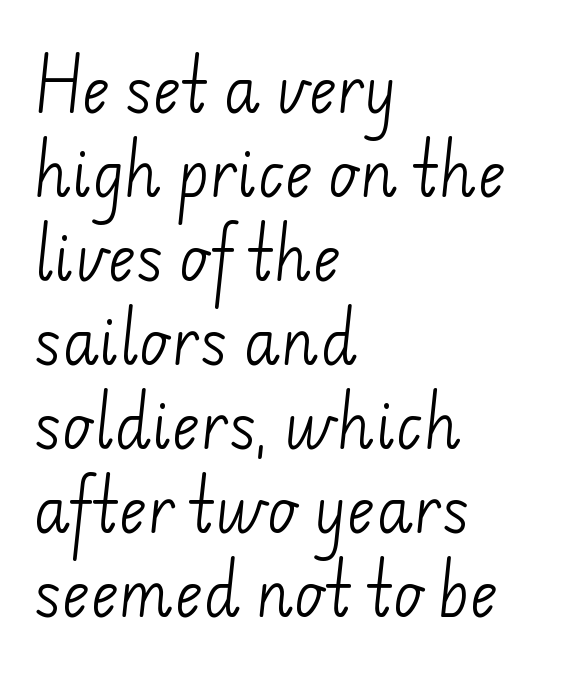
{"serif": "no", "bold": "no", "weight": "light", "width": "normal", "stroke_contrast": "low", "x_height": "small", "monospaced": "no", "underline": "no", "align": "left", "line_spacing": "normal", "line_spacing_ratio": 1.4, "letter_spacing": "normal", "letter_spacing_em": 0.0, "glyph_px": 60}
